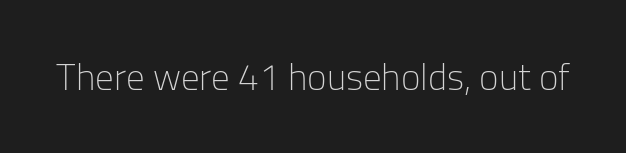
The image shows 37 px light sans-serif type, upright; set normal letter spacing, not underlined; low stroke contrast and a medium x-height.
